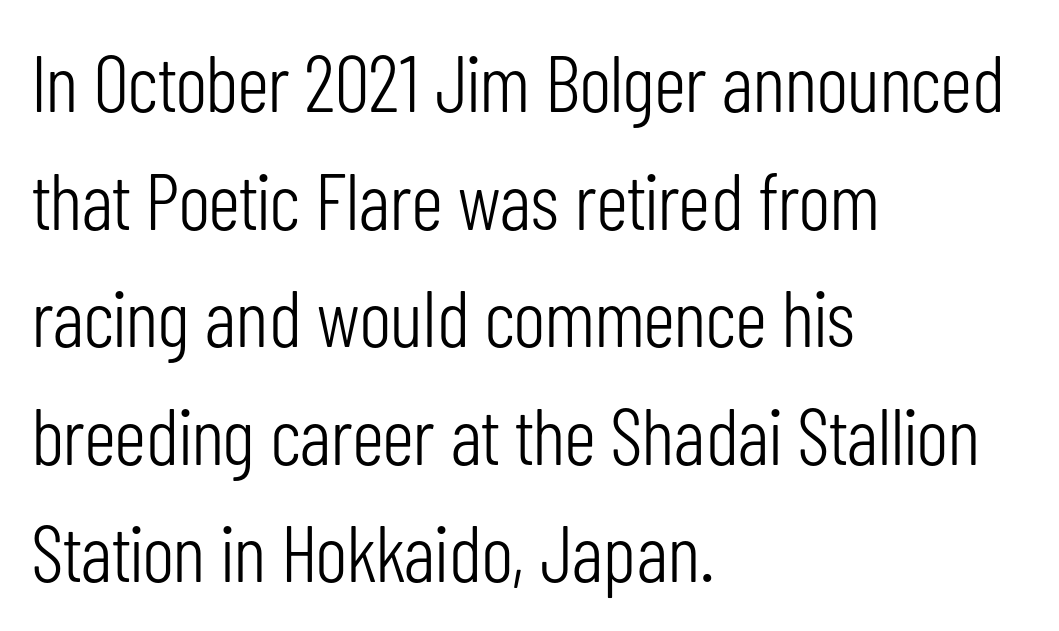
{"serif": "no", "italic": "no", "bold": "no", "weight": "light", "width": "condensed", "stroke_contrast": "low", "x_height": "medium", "monospaced": "no", "underline": "no", "align": "left", "line_spacing": "normal", "line_spacing_ratio": 1.47, "letter_spacing": "normal", "letter_spacing_em": 0.0, "glyph_px": 80}
